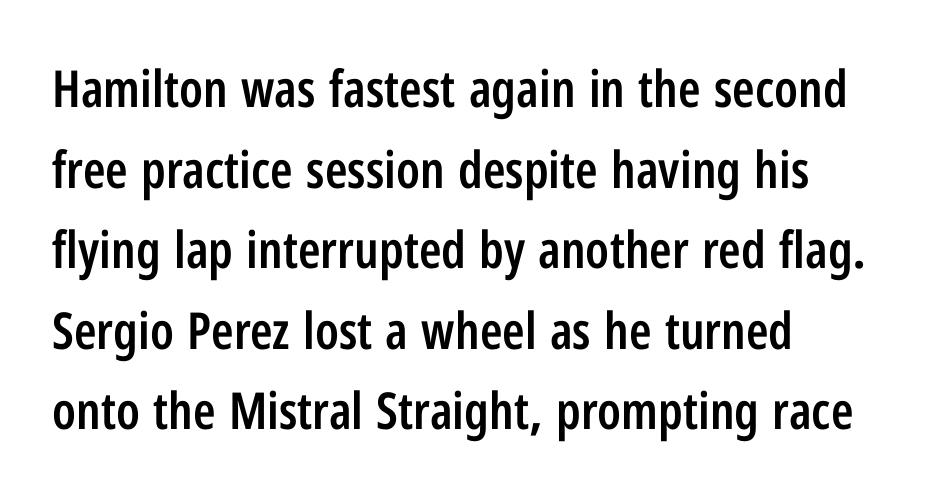
{"serif": "no", "italic": "no", "bold": "semi", "weight": "semibold", "width": "condensed", "stroke_contrast": "low", "x_height": "medium", "monospaced": "no", "underline": "no", "align": "left", "line_spacing": "normal", "line_spacing_ratio": 1.58, "letter_spacing": "normal", "letter_spacing_em": 0.0, "glyph_px": 51}
